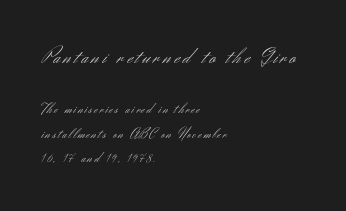
The image shows 23 px text type; set left-aligned, line spacing 1.76x, not underlined; the first (top) block is 1.64x larger.
